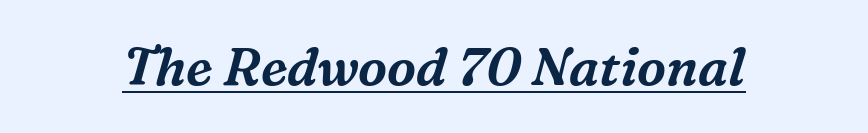
No extra tracking has been applied to these lines. A typographer would call this underscored text. The face used here is proportionally spaced, like ordinary book or web type. The face used here is seriffed, in the tradition of book romans.
